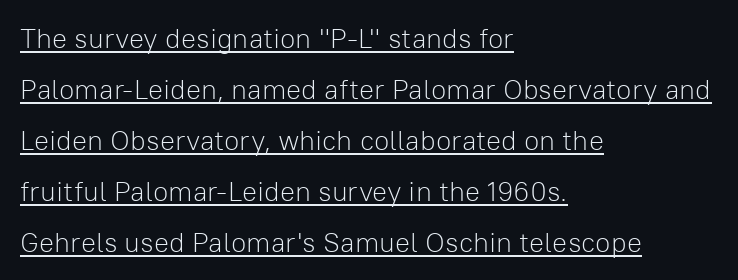
The image shows 28 px light sans-serif type, upright; set left-aligned, line spacing 1.82x, normal letter spacing, underlined; low stroke contrast and a medium x-height.
